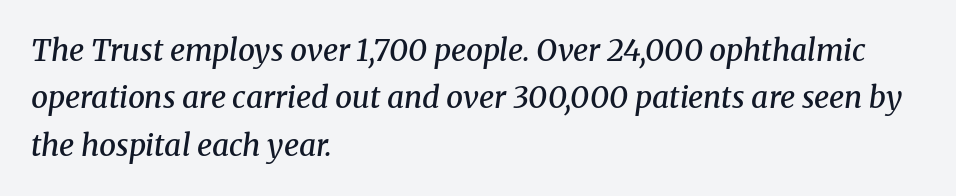
Lines of text with bare space underneath. Compared with a centered layout, this one pins lines to the left instead. Designer's note — italics engaged. Leading matches the norm, producing a regular column. Every letter is mildly thick-stroked: semibold rather than bold.
